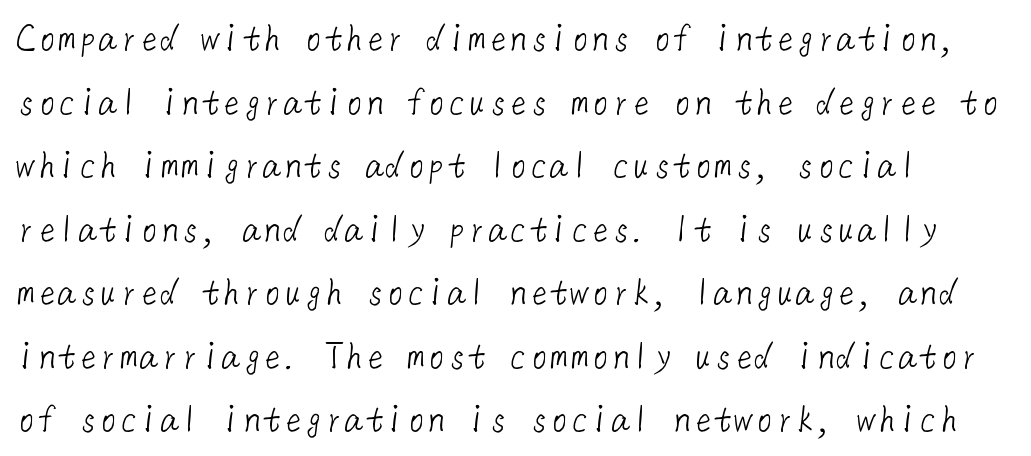
This sample keeps an unexceptional amount of space between lines. The characters are drawn with everyday or finer stroke widths. The line texture is even and compact thanks to regular tracking. A clean baseline with only descenders dipping below it. Is this a sans? Yes — the strokes have no serifs.
